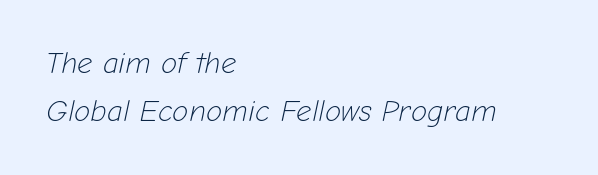
A bare baseline throughout the passage. The rendering uses natural spacing where letterforms have individual widths. The letterforms sit at book weight or below. If you measured baseline to baseline, you'd find a middling distance. A classic flush-left, rag-right setting is used for this passage.
